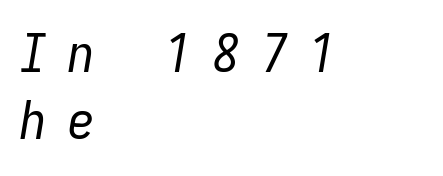
The image shows 53 px regular-weight, condensed type, italic (leaning right), monospaced; set left-aligned, normal line spacing (1.27x), unusually wide letter spacing (+0.41 em), not underlined; low stroke contrast and a medium x-height.
